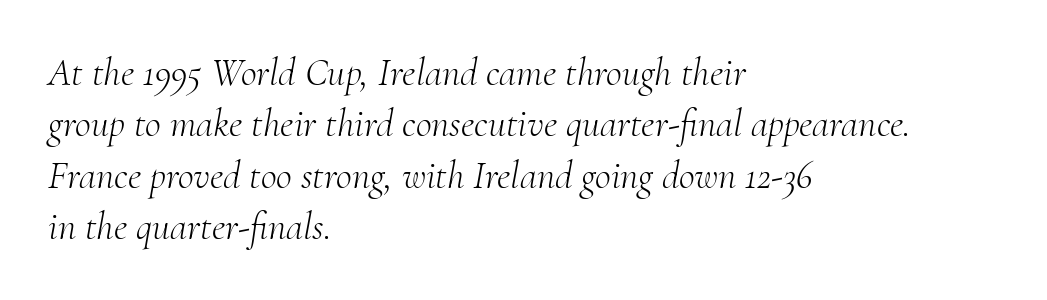
{"serif": "yes", "italic": "yes", "lean": "right", "slant_degrees": 10, "bold": "no", "weight": "light", "width": "normal", "stroke_contrast": "medium", "x_height": "small", "monospaced": "no", "underline": "no", "align": "left", "line_spacing": "normal", "line_spacing_ratio": 1.32, "letter_spacing": "normal", "letter_spacing_em": 0.0, "glyph_px": 39}
